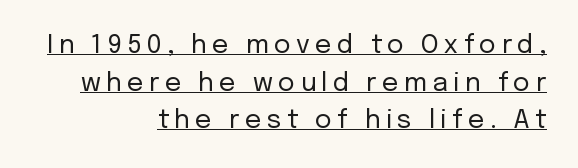
In terms of posture, this sample is upright. Weight: in the light-to-regular range. Normally led — the rows are evenly, conventionally spaced. Emphasis is given by a line drawn under the lettering. Teacher's note: observe the even right margin — that is flush-right alignment.
